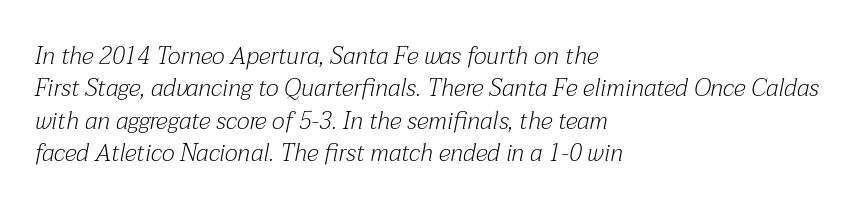
{"italic": "yes", "lean": "right", "slant_degrees": 12, "bold": "no", "underline": "no", "align": "left", "line_spacing": "normal", "line_spacing_ratio": 1.35, "letter_spacing": "normal", "letter_spacing_em": 0.0, "glyph_px": 24}
